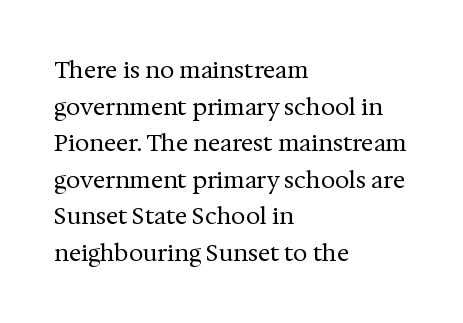
{"italic": "no", "bold": "no", "underline": "no", "align": "left", "line_spacing": "normal", "line_spacing_ratio": 1.59, "letter_spacing": "normal", "letter_spacing_em": 0.0, "glyph_px": 23}
